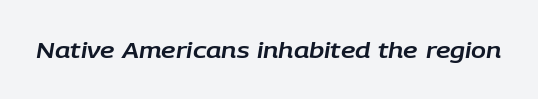
Q: Is the text italic (slanted)? A: Yes, it leans right by about 9 degrees.
Q: Is the text underlined? A: No.
Q: Is the spacing between letters normal or unusually wide? A: Normal.
